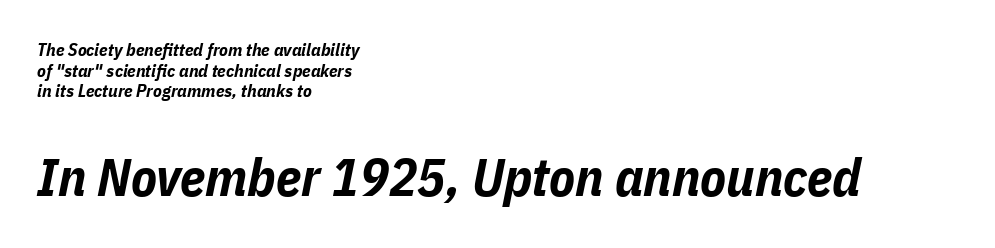
Q: Is the text bold? A: Yes.
Q: Is the text italic (slanted)? A: Yes, it leans right by about 11 degrees.
Q: Is the text underlined? A: No.
Q: How is the paragraph aligned? A: Left-aligned.
Q: Is the spacing between letters normal or unusually wide? A: Normal.
Q: Is the spacing between lines tight, normal or loose? A: Tight.
Q: Which block of text is set in a larger size, the first (top) or the second (bottom)? A: The second (bottom) one.
Q: Width (condensed, normal, or wide)? A: Condensed.
Q: Stroke contrast? A: Low.
Q: x-height? A: Medium.
Q: Monospaced? A: No.
